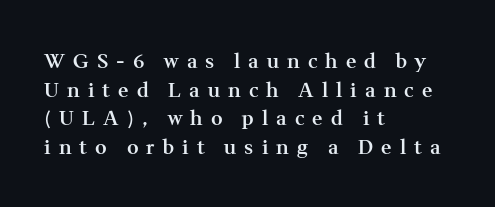
{"italic": "no", "bold": "semi", "underline": "no", "align": "left", "line_spacing": "normal", "line_spacing_ratio": 1.43, "letter_spacing": "wide", "letter_spacing_em": 0.4, "glyph_px": 20}
